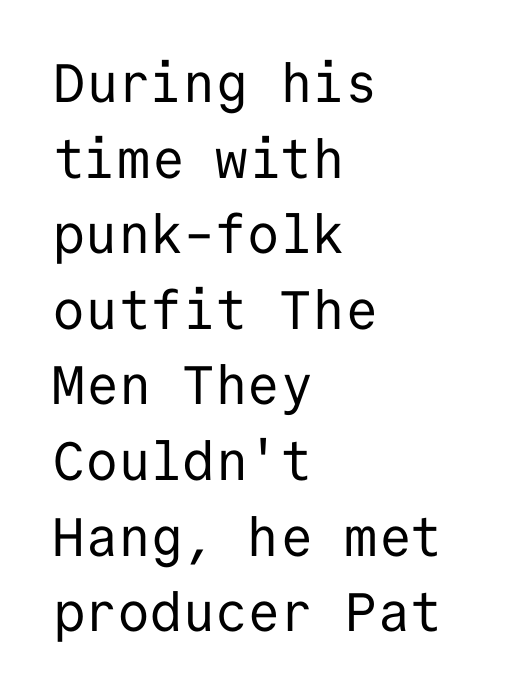
Posture: vertical. The zone under the glyphs is completely vacant. This sample has the even, mechanical cadence of fixed-width lettering. The strokes carry an ordinary text weight at most. Serif or sans? Sans — the stroke terminals are bare. A student would call this left alignment; a typographer would say flush left, rag right.
